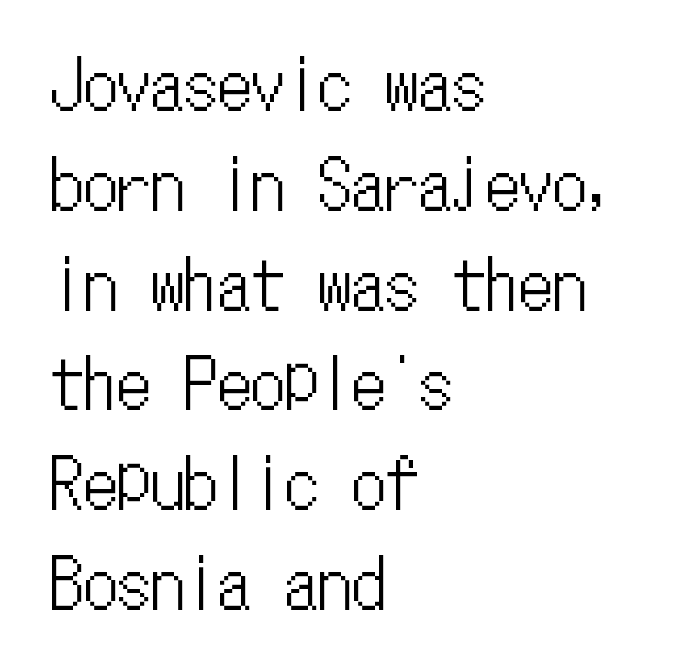
{"italic": "no", "width": "condensed", "stroke_contrast": "low", "x_height": "medium", "monospaced": "yes", "underline": "no", "align": "left", "line_spacing": "normal", "line_spacing_ratio": 1.49, "letter_spacing": "normal", "letter_spacing_em": 0.0, "glyph_px": 67}
